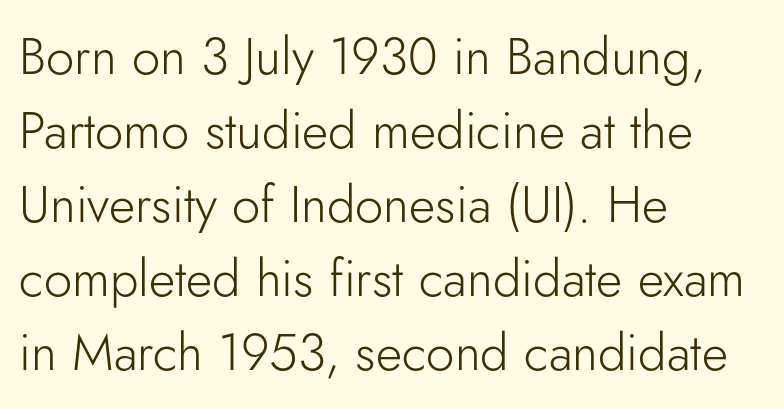
In CSS terms this would be text-align: left. Quick note: underline off. What kind of face is this? One without serifs — a sans. Here the designer chose a conventional face with non-uniform glyph widths.
